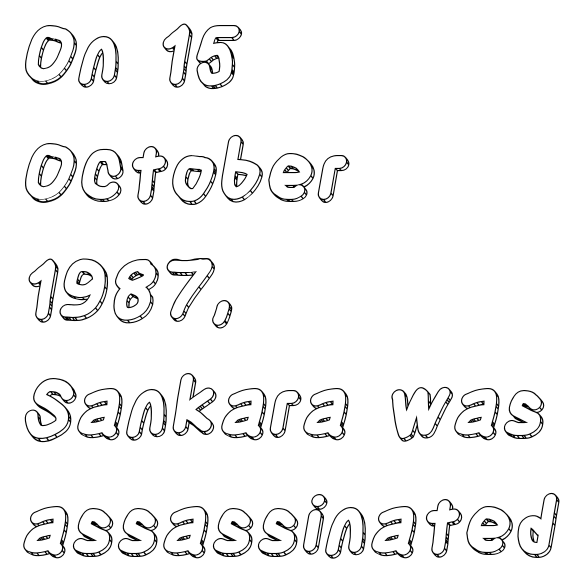
The image shows 75 px condensed type; set left-aligned, normal line spacing (1.57x), normal letter spacing, not underlined; a large x-height.
